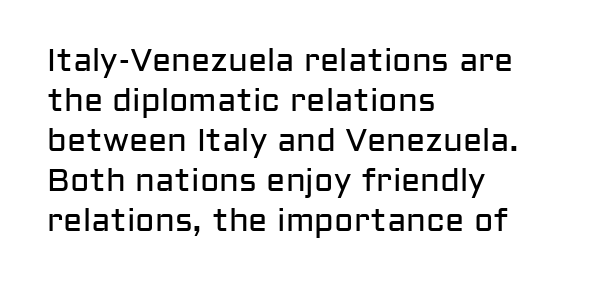
{"serif": "no", "italic": "no", "bold": "no", "weight": "regular", "width": "normal", "stroke_contrast": "low", "x_height": "medium", "monospaced": "no", "underline": "no", "align": "left", "line_spacing": "normal", "line_spacing_ratio": 1.25, "letter_spacing": "normal", "letter_spacing_em": 0.0, "glyph_px": 32}
